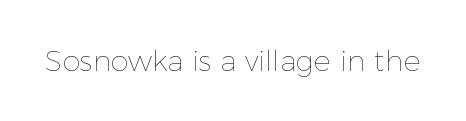
Unlike italic type, these characters show no tilt at all. This rendering leaves character spacing at its baseline value. Spacing verdict: proportional, widths tailored to each character. Is this a heavy cut? Hardly; it is regular or lighter. Glance below the letters and you will spot only blank space.
